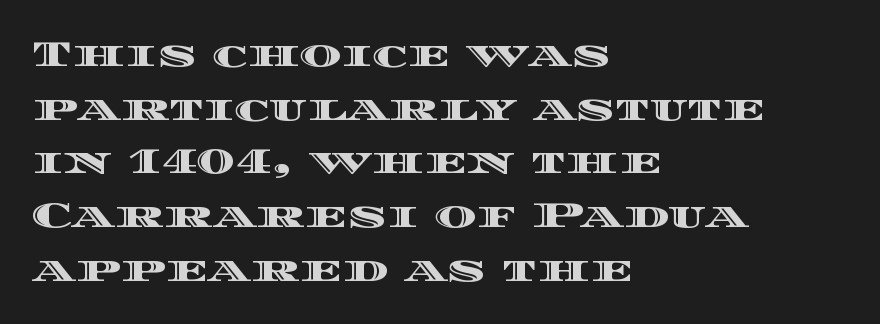
Q: Is the text italic (slanted)? A: No, it is upright.
Q: Is the text underlined? A: No.
Q: How is the paragraph aligned? A: Left-aligned.
Q: Is the spacing between letters normal or unusually wide? A: Normal.
Q: Is the spacing between lines tight, normal or loose? A: Normal.
Q: Width (condensed, normal, or wide)? A: Wide.
Q: x-height? A: Large.
Q: Monospaced? A: No.
